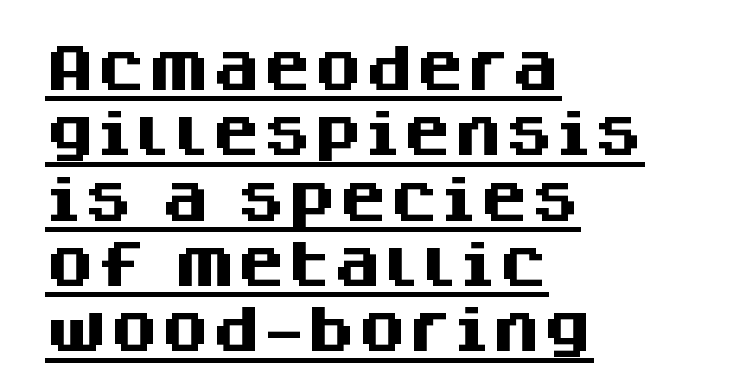
The image shows 51 px heavy sans-serif type, upright; set left-aligned, normal line spacing (1.28x), normal letter spacing, underlined; medium stroke contrast and a large x-height.
